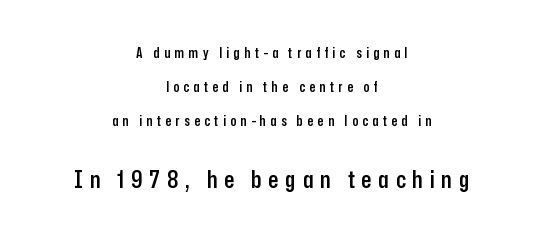
These lines carry some extra weight — a demibold, not a full bold. The passage shown is not underscored anywhere. The vertical gap from one line to the next is large. Reading top to bottom, the characters get bigger at the block break. The compositor balanced each line on the midline. Words appear elongated and porous because spacing is wide.
